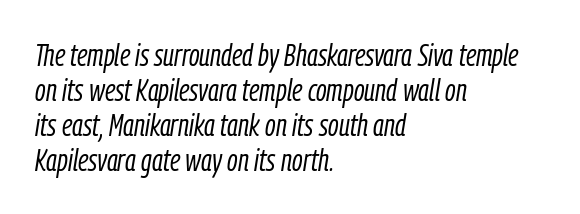
Q: Is the text bold? A: No.
Q: Is the text italic (slanted)? A: Yes, it leans right by about 9 degrees.
Q: Is the text underlined? A: No.
Q: How is the paragraph aligned? A: Left-aligned.
Q: Is the spacing between letters normal or unusually wide? A: Normal.
Q: Is the spacing between lines tight, normal or loose? A: Tight.
Q: Width (condensed, normal, or wide)? A: Condensed.
Q: Stroke contrast? A: Low.
Q: x-height? A: Medium.
Q: Monospaced? A: No.
